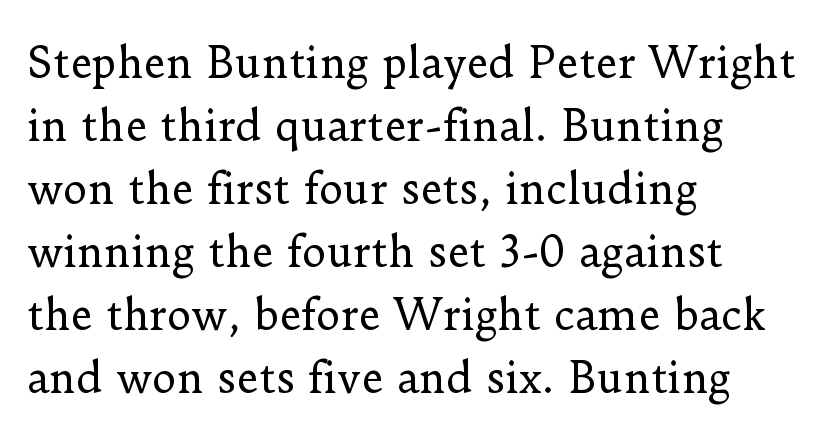
{"serif": "yes", "italic": "no", "bold": "no", "weight": "regular", "width": "normal", "stroke_contrast": "low", "x_height": "small", "monospaced": "no", "underline": "no", "align": "left", "line_spacing": "normal", "line_spacing_ratio": 1.5, "letter_spacing": "normal", "letter_spacing_em": 0.0, "glyph_px": 42}
